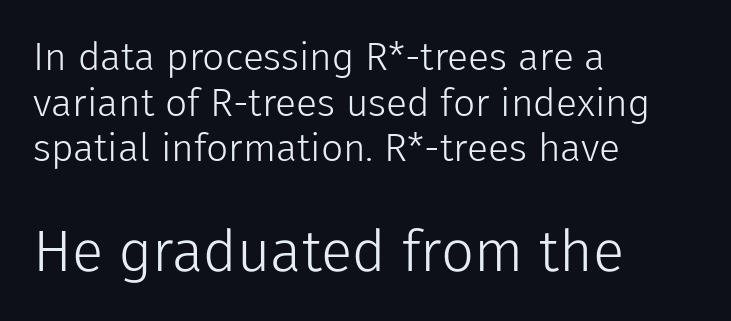
{"serif": "no", "italic": "no", "bold": "no", "weight": "light", "width": "normal", "stroke_contrast": "low", "x_height": "medium", "monospaced": "no", "underline": "no", "align": "left", "line_spacing_ratio": 1.17, "letter_spacing": "normal", "letter_spacing_em": 0.0, "larger_block": "second", "size_ratio": 1.49, "glyph_px": 58}
